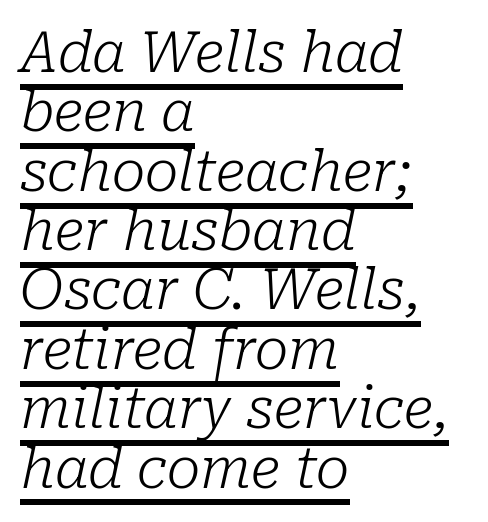
Q: Is the text bold? A: No.
Q: Is the text italic (slanted)? A: Yes, it leans right by about 10 degrees.
Q: Is the typeface a serif or a sans-serif typeface? A: Serif.
Q: Is the text underlined? A: Yes.
Q: How is the paragraph aligned? A: Left-aligned.
Q: Is the spacing between letters normal or unusually wide? A: Normal.
Q: Is the spacing between lines tight, normal or loose? A: Tight.
Q: Width (condensed, normal, or wide)? A: Normal.
Q: Stroke contrast? A: Low.
Q: x-height? A: Medium.
Q: Monospaced? A: No.
